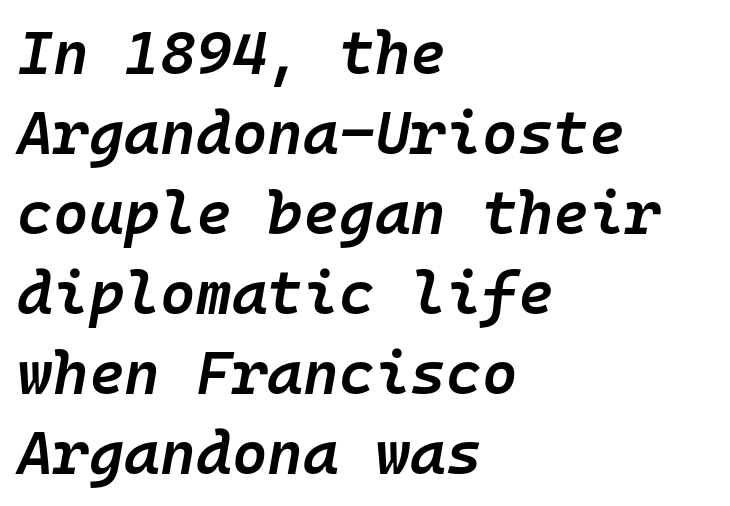
The specimen reads as italic at a glance. Looks like terminal output: every glyph gets an equal slot. Vertical spacing — default. This rendering leaves character spacing at its baseline value.
